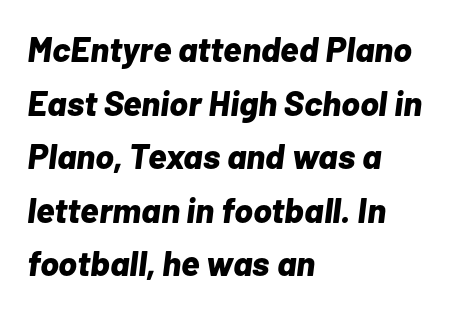
Q: Is the text bold? A: Yes.
Q: Is the text italic (slanted)? A: Yes, it leans right by about 7 degrees.
Q: Is the text underlined? A: No.
Q: How is the paragraph aligned? A: Left-aligned.
Q: Is the spacing between letters normal or unusually wide? A: Normal.
Q: Is the spacing between lines tight, normal or loose? A: Normal.
Q: Width (condensed, normal, or wide)? A: Normal.
Q: Stroke contrast? A: Low.
Q: x-height? A: Medium.
Q: Monospaced? A: No.
